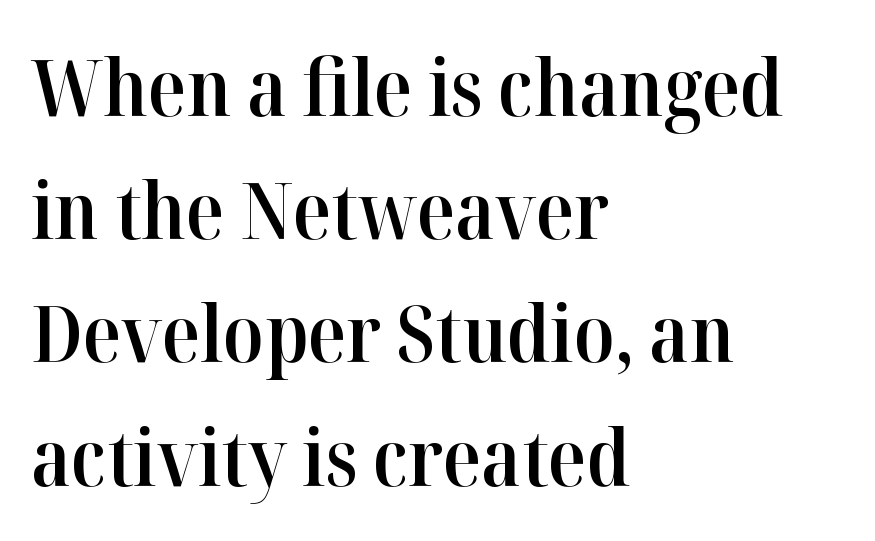
Q: Is the text bold? A: Semi-bold.
Q: Is the text italic (slanted)? A: No, it is upright.
Q: Is the typeface a serif or a sans-serif typeface? A: Serif.
Q: Is the text underlined? A: No.
Q: How is the paragraph aligned? A: Left-aligned.
Q: Is the spacing between letters normal or unusually wide? A: Normal.
Q: Is the spacing between lines tight, normal or loose? A: Normal.
Q: Width (condensed, normal, or wide)? A: Normal.
Q: Stroke contrast? A: High.
Q: x-height? A: Medium.
Q: Monospaced? A: No.
